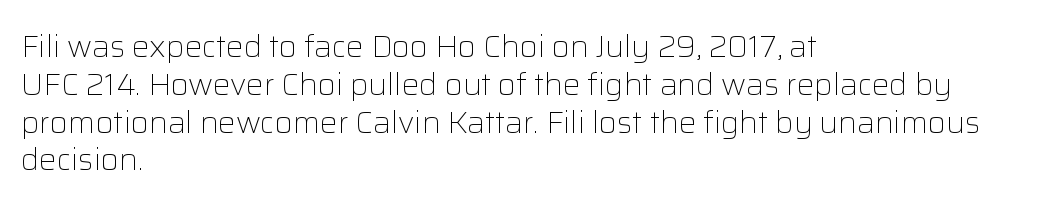
Q: Is the text bold? A: No.
Q: Is the text italic (slanted)? A: No, it is upright.
Q: Is the typeface a serif or a sans-serif typeface? A: Sans-serif.
Q: Is the text underlined? A: No.
Q: How is the paragraph aligned? A: Left-aligned.
Q: Is the spacing between letters normal or unusually wide? A: Normal.
Q: Width (condensed, normal, or wide)? A: Normal.
Q: Stroke contrast? A: Low.
Q: x-height? A: Medium.
Q: Monospaced? A: No.
